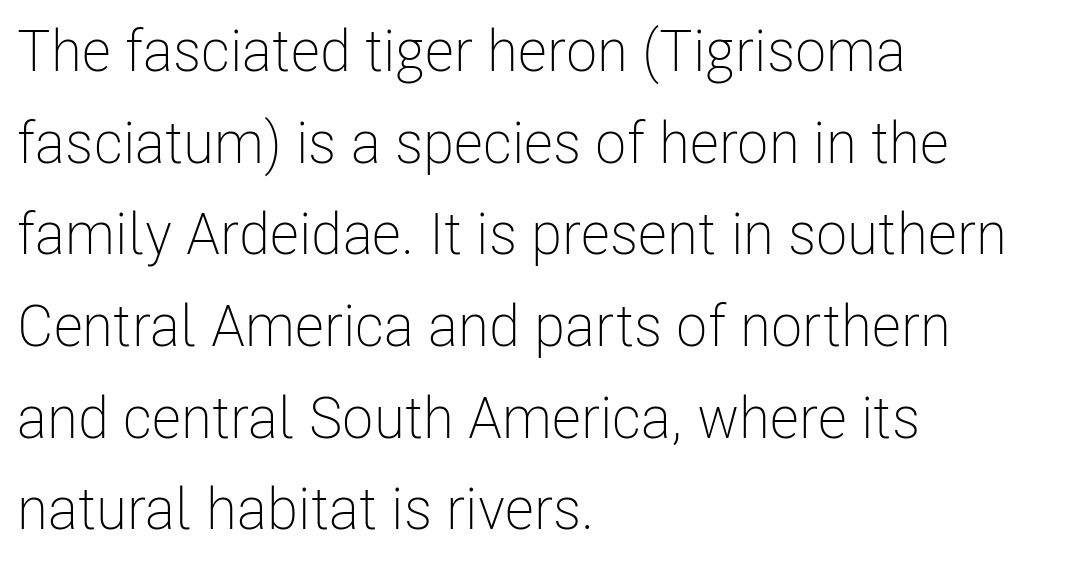
Q: Is the text bold? A: No.
Q: Is the text italic (slanted)? A: No, it is upright.
Q: Is the typeface a serif or a sans-serif typeface? A: Sans-serif.
Q: Is the text underlined? A: No.
Q: How is the paragraph aligned? A: Left-aligned.
Q: Is the spacing between letters normal or unusually wide? A: Normal.
Q: Is the spacing between lines tight, normal or loose? A: Normal.
Q: Width (condensed, normal, or wide)? A: Condensed.
Q: Stroke contrast? A: Low.
Q: x-height? A: Medium.
Q: Monospaced? A: No.
